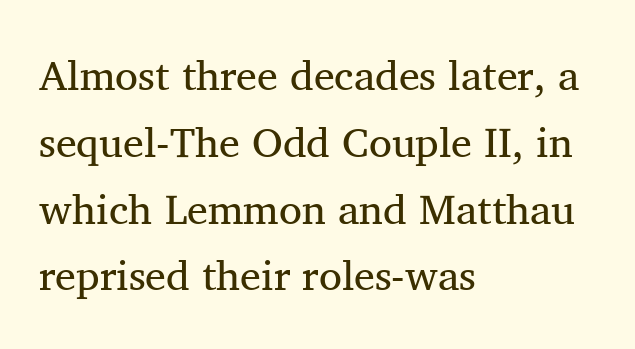
Q: Is the text bold? A: No.
Q: Is the text italic (slanted)? A: No, it is upright.
Q: Is the typeface a serif or a sans-serif typeface? A: Serif.
Q: Is the text underlined? A: No.
Q: How is the paragraph aligned? A: Left-aligned.
Q: Is the spacing between letters normal or unusually wide? A: Normal.
Q: Is the spacing between lines tight, normal or loose? A: Normal.
Q: Width (condensed, normal, or wide)? A: Normal.
Q: Stroke contrast? A: Medium.
Q: x-height? A: Medium.
Q: Monospaced? A: No.
